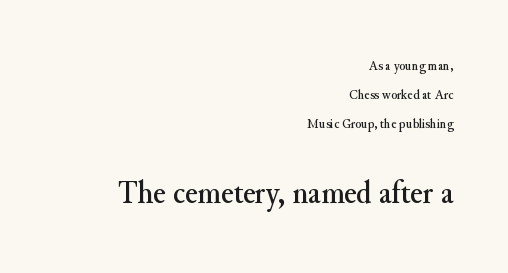
{"serif": "yes", "italic": "no", "width": "normal", "stroke_contrast": "medium", "x_height": "small", "monospaced": "no", "underline": "no", "align": "right", "line_spacing": "loose", "line_spacing_ratio": 2.08, "letter_spacing": "normal", "letter_spacing_em": 0.0, "larger_block": "second", "size_ratio": 2.36, "glyph_px": 33}
